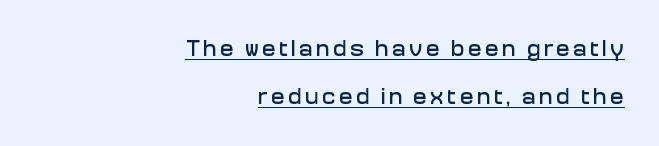
The image shows 23 px text type, upright; set right-aligned, loose line spacing (2.08x), underlined.
